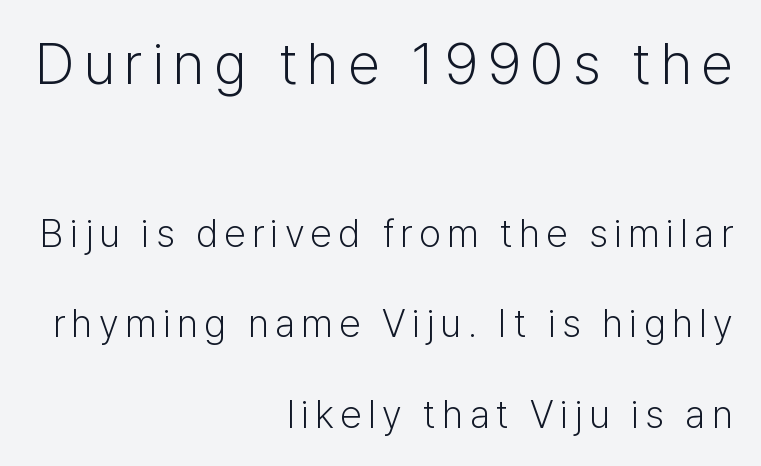
Line spacing here is loose. Has an underline been added? It has not. Unlike italic type, these characters show no tilt at all. Type size steps down from the first block to the second.
